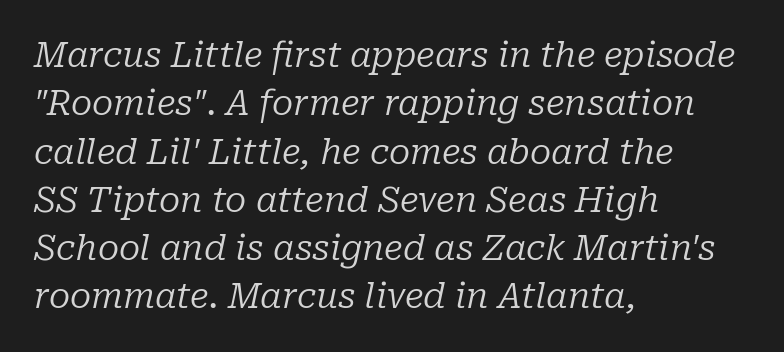
{"serif": "yes", "italic": "yes", "lean": "right", "slant_degrees": 10, "bold": "no", "weight": "regular", "width": "normal", "stroke_contrast": "low", "x_height": "medium", "monospaced": "no", "underline": "no", "align": "left", "line_spacing": "normal", "line_spacing_ratio": 1.38, "letter_spacing": "normal", "letter_spacing_em": 0.0, "glyph_px": 35}
